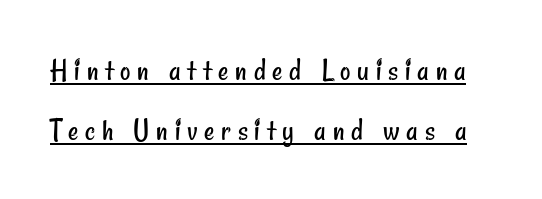
{"serif": "no", "bold": "no", "weight": "regular", "width": "condensed", "stroke_contrast": "low", "x_height": "small", "monospaced": "no", "underline": "yes", "line_spacing_ratio": 1.89, "letter_spacing": "wide", "letter_spacing_em": 0.21, "glyph_px": 32}
